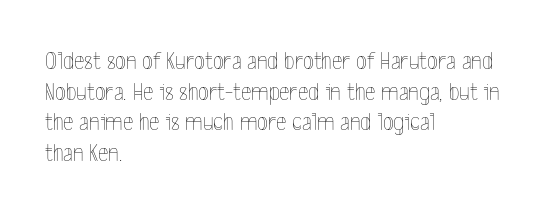
{"italic": "no", "bold": "no", "underline": "no", "align": "left", "line_spacing_ratio": 1.23, "letter_spacing": "normal", "letter_spacing_em": 0.0, "glyph_px": 25}
